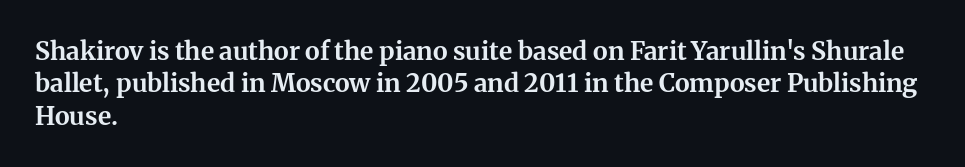
The image shows 25 px bold type, upright; set left-aligned, normal line spacing (1.3x), normal letter spacing, not underlined.
